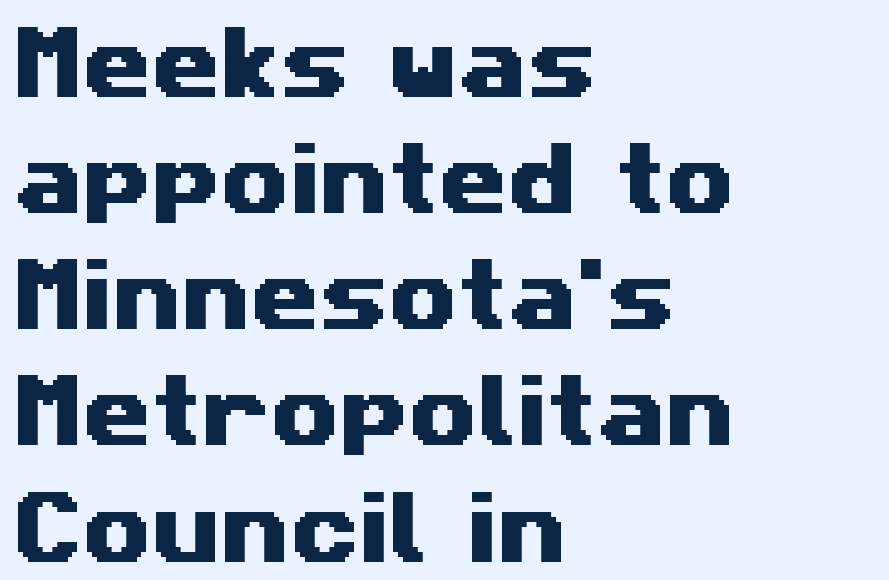
Normally led — the rows are evenly, conventionally spaced. These lines keep a tight, regular rhythm from letter to letter. The letters advance in unequal steps, a hallmark of proportional type. Casual observation: everything's shoved over to the left.
